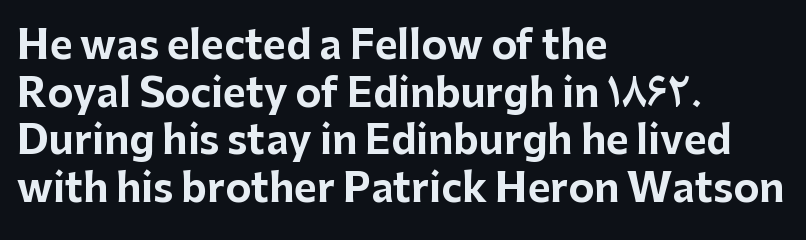
{"serif": "no", "italic": "no", "bold": "yes", "weight": "bold", "width": "normal", "stroke_contrast": "low", "x_height": "medium", "monospaced": "no", "underline": "no", "align": "left", "line_spacing_ratio": 1.22, "letter_spacing": "normal", "letter_spacing_em": 0.0, "glyph_px": 39}
